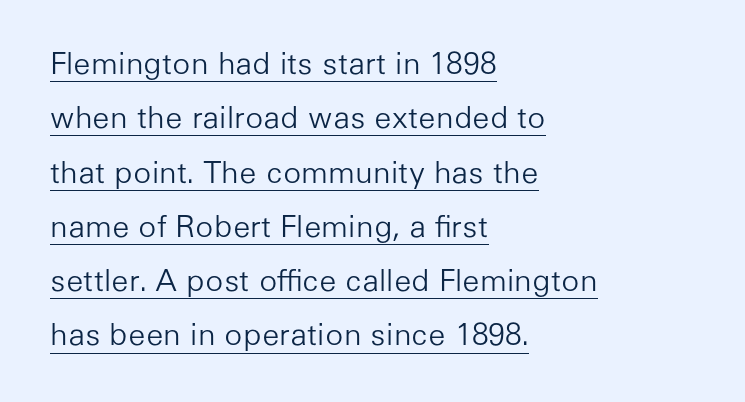
{"serif": "no", "italic": "no", "bold": "no", "weight": "light", "width": "normal", "stroke_contrast": "low", "x_height": "medium", "monospaced": "no", "underline": "yes", "align": "left", "line_spacing_ratio": 1.81, "letter_spacing": "normal", "letter_spacing_em": 0.0, "glyph_px": 30}
